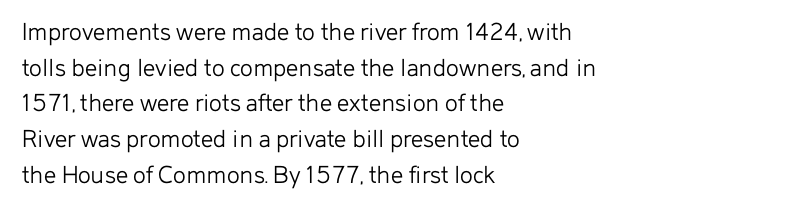
Notice how descenders clear the ascenders below comfortably — that's standard leading. Rule under the text: the space is simply empty. This rendering uses left alignment, leaving the right contour irregular. The type sits square on the baseline with zero lean. The font sits on the lighter half of the weight spectrum, regular included. The gaps between neighbouring characters are ordinary and unremarkable.
